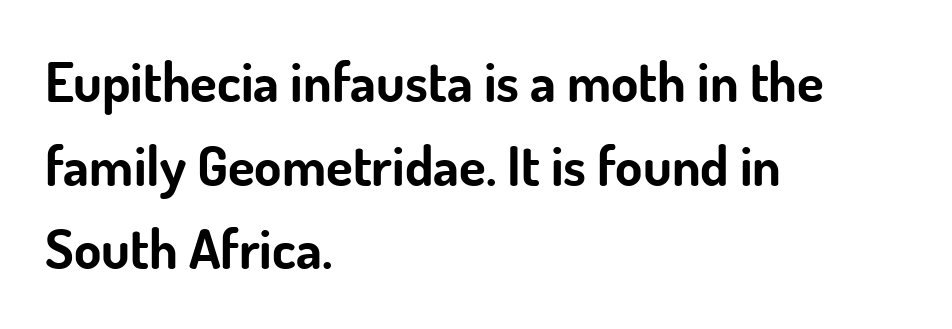
The image shows 55 px bold sans-serif type, upright; set left-aligned, normal line spacing (1.52x), normal letter spacing, not underlined; low stroke contrast and a small x-height.
